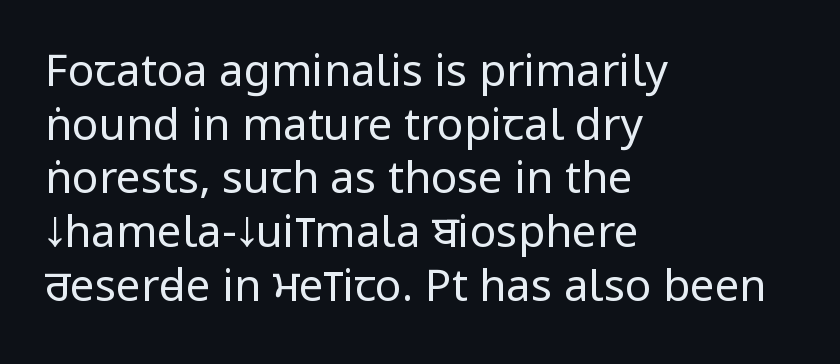
{"serif": "no", "italic": "no", "bold": "no", "weight": "regular", "width": "condensed", "stroke_contrast": "low", "x_height": "large", "monospaced": "no", "underline": "no", "align": "left", "line_spacing_ratio": 1.22, "letter_spacing": "normal", "letter_spacing_em": 0.0, "glyph_px": 44}
